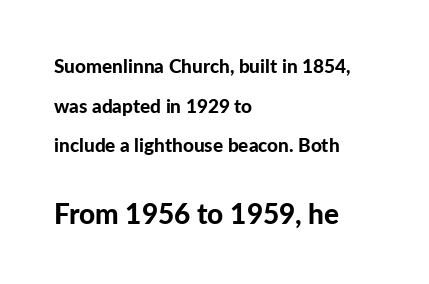
{"serif": "no", "italic": "no", "bold": "yes", "weight": "bold", "width": "normal", "stroke_contrast": "low", "x_height": "medium", "monospaced": "no", "underline": "no", "align": "left", "line_spacing": "loose", "line_spacing_ratio": 2.09, "letter_spacing": "normal", "letter_spacing_em": 0.0, "larger_block": "second", "size_ratio": 1.47, "glyph_px": 28}
